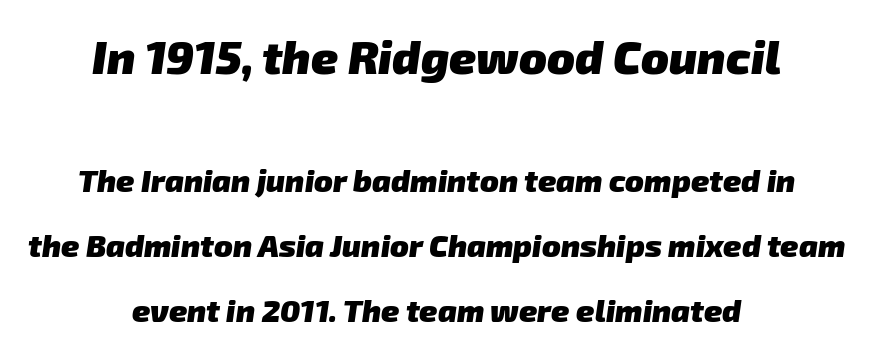
{"serif": "no", "bold": "yes", "weight": "heavy", "width": "normal", "stroke_contrast": "low", "x_height": "medium", "monospaced": "no", "underline": "no", "align": "center", "line_spacing": "loose", "line_spacing_ratio": 2.09, "letter_spacing": "normal", "letter_spacing_em": 0.0, "larger_block": "first", "size_ratio": 1.48, "glyph_px": 46}
